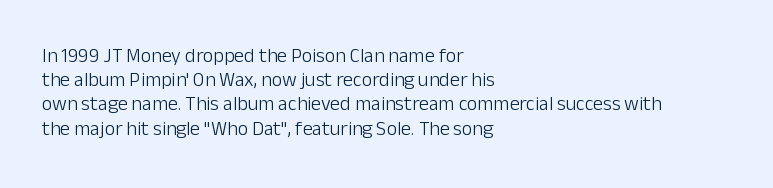
The image shows 20 px text type, upright; set left-aligned, line spacing 1.21x, normal letter spacing, not underlined.
